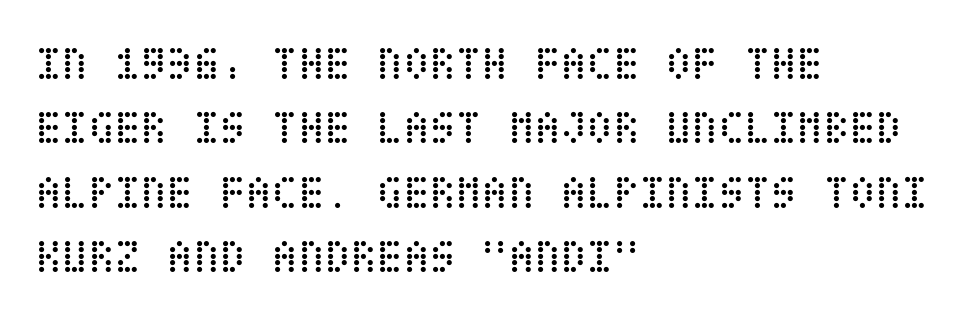
{"italic": "no", "bold": "no", "weight": "regular", "width": "condensed", "stroke_contrast": "low", "x_height": "large", "underline": "no", "align": "left", "line_spacing": "normal", "line_spacing_ratio": 1.34, "letter_spacing": "normal", "letter_spacing_em": 0.0, "glyph_px": 48}
